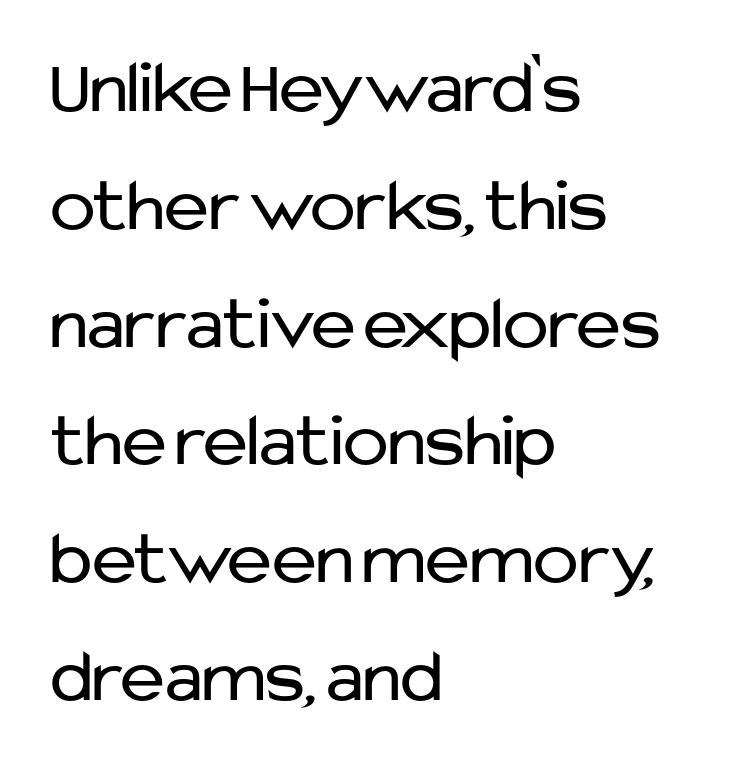
Q: Is the text bold? A: No.
Q: Is the text italic (slanted)? A: No, it is upright.
Q: Is the typeface a serif or a sans-serif typeface? A: Sans-serif.
Q: Is the text underlined? A: No.
Q: How is the paragraph aligned? A: Left-aligned.
Q: Is the spacing between letters normal or unusually wide? A: Normal.
Q: Is the spacing between lines tight, normal or loose? A: Normal.
Q: Width (condensed, normal, or wide)? A: Normal.
Q: Stroke contrast? A: Low.
Q: x-height? A: Medium.
Q: Monospaced? A: No.
